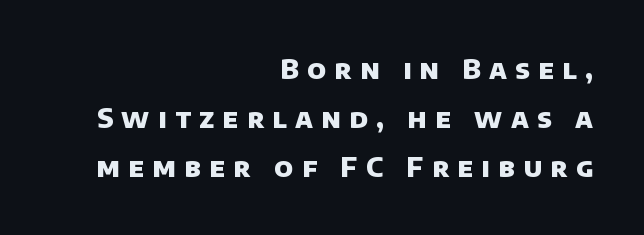
Q: Is the text bold? A: Yes.
Q: Is the text underlined? A: No.
Q: How is the paragraph aligned? A: Right-aligned.
Q: Is the spacing between letters normal or unusually wide? A: Unusually wide.
